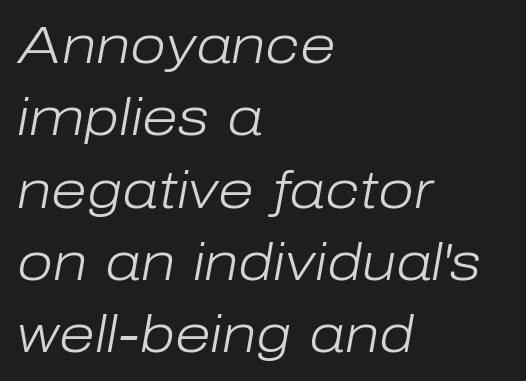
The compositor pushed each line to the left boundary. These lines are rendered in a variable-pitch font. Just letters on the line, the space beneath them empty. Regarding leading, the lines here are spaced in the standard way.
